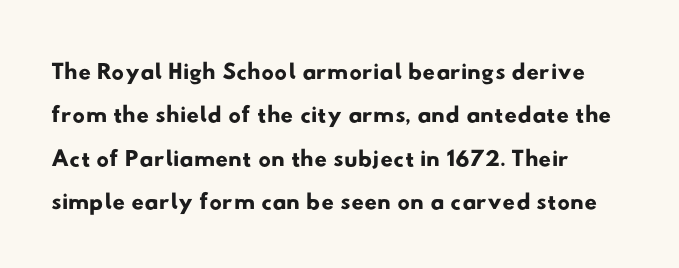
The image shows 35 px wide sans-serif type; set left-aligned, line spacing 1.24x, normal letter spacing, not underlined; low stroke contrast and a small x-height.
